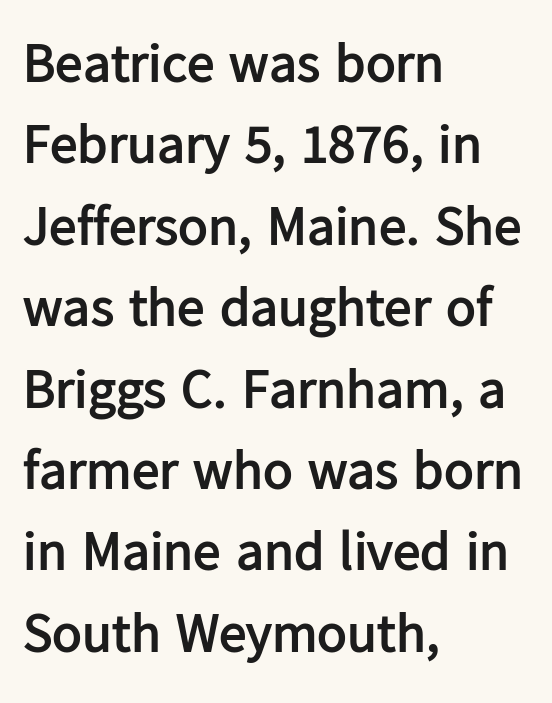
The image shows 55 px semibold sans-serif type, upright; set left-aligned, normal line spacing (1.48x), normal letter spacing, not underlined; low stroke contrast and a medium x-height.
